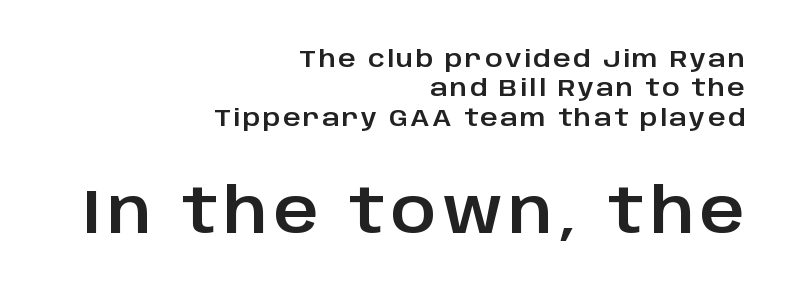
{"serif": "no", "italic": "no", "width": "normal", "stroke_contrast": "low", "x_height": "large", "monospaced": "no", "underline": "no", "align": "right", "line_spacing_ratio": 1.22, "larger_block": "second", "size_ratio": 2.54, "glyph_px": 61}
